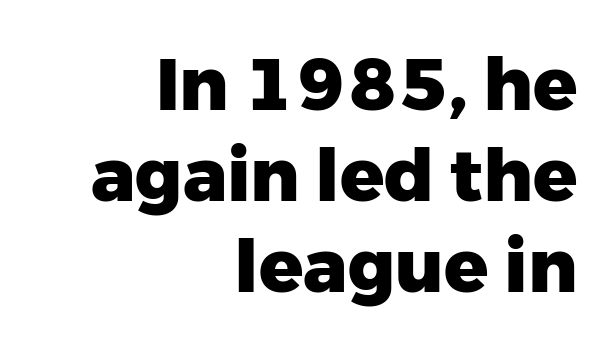
Q: Is the text bold? A: Yes.
Q: Is the text italic (slanted)? A: No, it is upright.
Q: Is the typeface a serif or a sans-serif typeface? A: Sans-serif.
Q: Is the text underlined? A: No.
Q: How is the paragraph aligned? A: Right-aligned.
Q: Is the spacing between letters normal or unusually wide? A: Normal.
Q: Is the spacing between lines tight, normal or loose? A: Normal.
Q: Width (condensed, normal, or wide)? A: Normal.
Q: Stroke contrast? A: Low.
Q: x-height? A: Medium.
Q: Monospaced? A: No.
